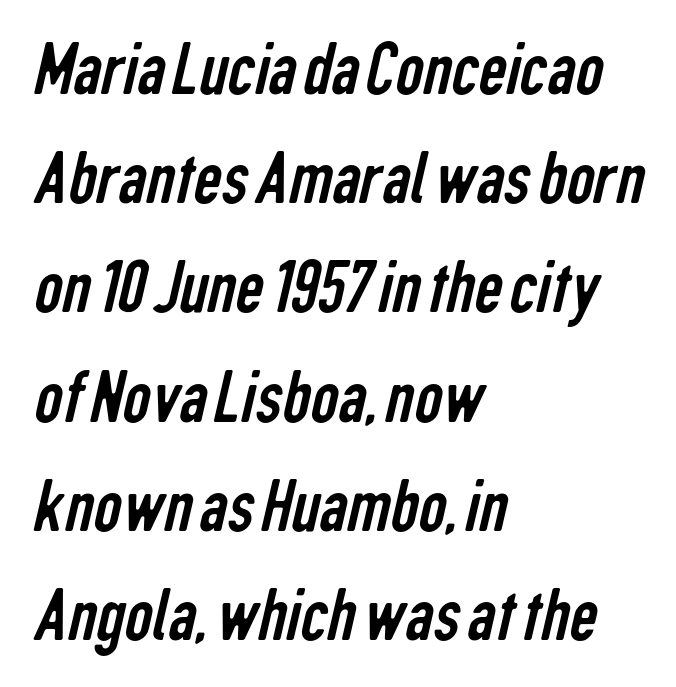
Q: Is the text bold? A: No.
Q: Is the typeface a serif or a sans-serif typeface? A: Sans-serif.
Q: Is the text underlined? A: No.
Q: How is the paragraph aligned? A: Left-aligned.
Q: Is the spacing between letters normal or unusually wide? A: Normal.
Q: Is the spacing between lines tight, normal or loose? A: Normal.
Q: Width (condensed, normal, or wide)? A: Condensed.
Q: Stroke contrast? A: Low.
Q: x-height? A: Medium.
Q: Monospaced? A: No.
